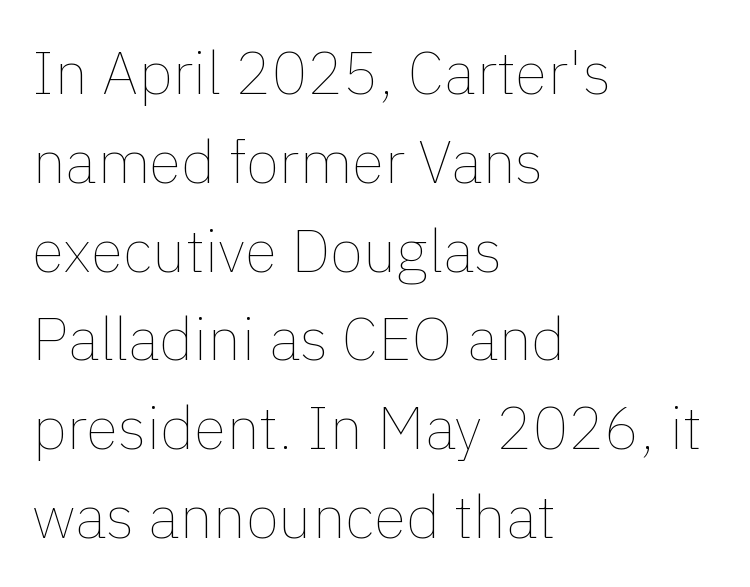
Q: Is the text bold? A: No.
Q: Is the text italic (slanted)? A: No, it is upright.
Q: Is the text underlined? A: No.
Q: How is the paragraph aligned? A: Left-aligned.
Q: Is the spacing between letters normal or unusually wide? A: Normal.
Q: Is the spacing between lines tight, normal or loose? A: Normal.
Q: Width (condensed, normal, or wide)? A: Normal.
Q: x-height? A: Medium.
Q: Monospaced? A: No.
